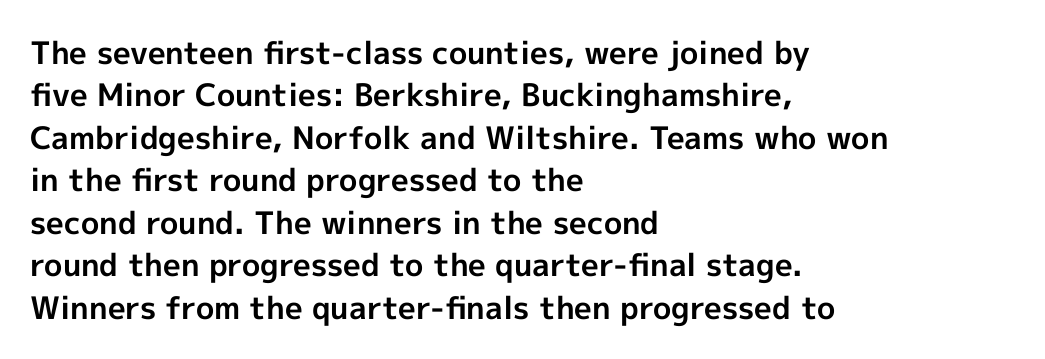
The image shows 31 px bold sans-serif type, upright; set left-aligned, normal line spacing (1.37x), normal letter spacing, not underlined; a medium x-height.
